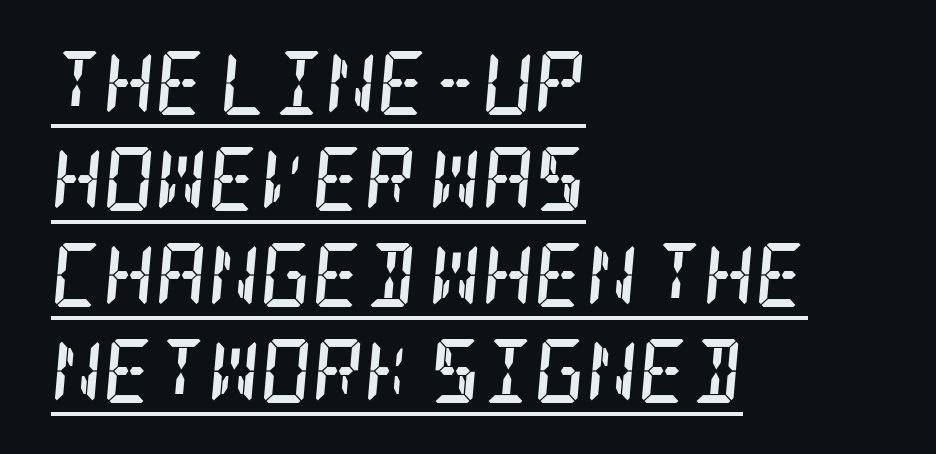
{"serif": "yes", "italic": "yes", "lean": "right", "slant_degrees": 5, "bold": "yes", "weight": "semibold", "width": "condensed", "stroke_contrast": "low", "x_height": "large", "underline": "yes", "align": "left", "line_spacing": "normal", "line_spacing_ratio": 1.5, "letter_spacing": "normal", "letter_spacing_em": 0.0, "glyph_px": 64}
